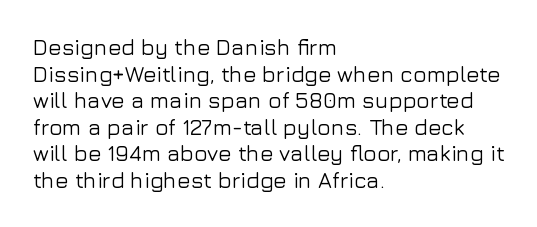
Q: Is the text italic (slanted)? A: No, it is upright.
Q: Is the text underlined? A: No.
Q: How is the paragraph aligned? A: Left-aligned.
Q: Is the spacing between letters normal or unusually wide? A: Normal.
